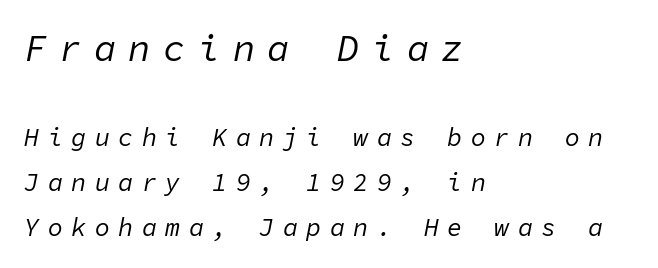
The image shows 37 px regular-weight type, italic (leaning right), monospaced; set left-aligned, line spacing 1.81x, unusually wide letter spacing (+0.34 em), not underlined; the first (top) block is 1.48x larger; low stroke contrast and a medium x-height.
